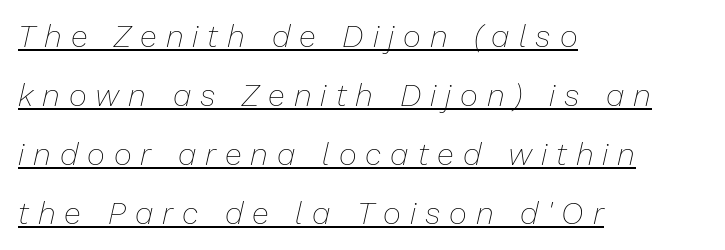
The image shows 31 px thin type, italic (leaning right); set left-aligned, loose line spacing (1.9x), unusually wide letter spacing (+0.29 em), underlined; low stroke contrast and a medium x-height.
